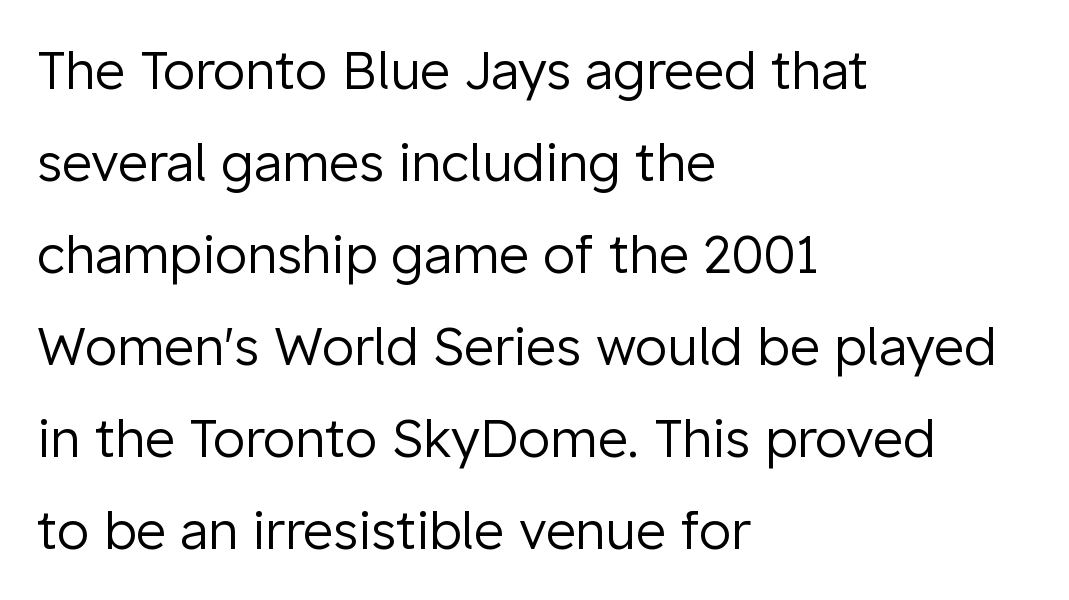
{"serif": "no", "italic": "no", "bold": "no", "weight": "regular", "width": "normal", "stroke_contrast": "low", "x_height": "medium", "monospaced": "no", "underline": "no", "align": "left", "line_spacing_ratio": 1.77, "letter_spacing": "normal", "letter_spacing_em": 0.0, "glyph_px": 52}
